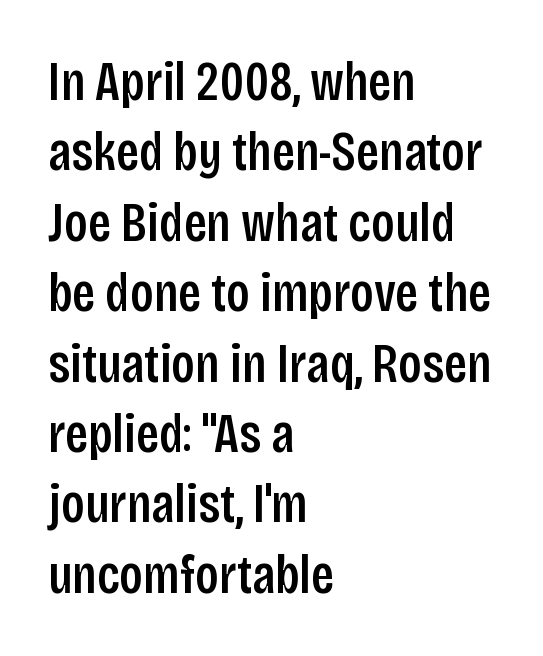
The image shows 55 px condensed sans-serif type, upright; set left-aligned, normal line spacing (1.28x), normal letter spacing, not underlined; low stroke contrast and a large x-height.
